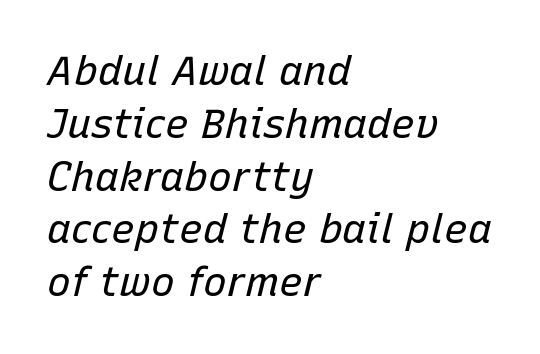
{"italic": "yes", "lean": "right", "slant_degrees": 15, "bold": "no", "weight": "regular", "width": "normal", "stroke_contrast": "low", "x_height": "medium", "monospaced": "no", "underline": "no", "align": "left", "line_spacing": "normal", "line_spacing_ratio": 1.32, "letter_spacing": "normal", "letter_spacing_em": 0.0, "glyph_px": 40}
